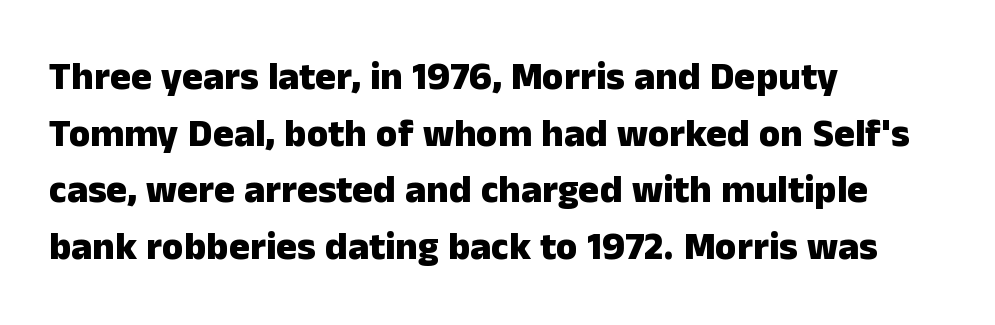
The image shows 39 px heavy sans-serif type, upright; set left-aligned, normal line spacing (1.45x), normal letter spacing, not underlined; low stroke contrast and a medium x-height.
